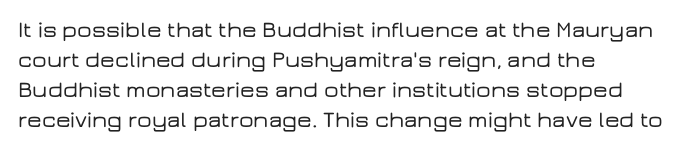
Q: Is the text italic (slanted)? A: No, it is upright.
Q: Is the text underlined? A: No.
Q: How is the paragraph aligned? A: Left-aligned.
Q: Is the spacing between letters normal or unusually wide? A: Normal.
Q: Is the spacing between lines tight, normal or loose? A: Normal.
